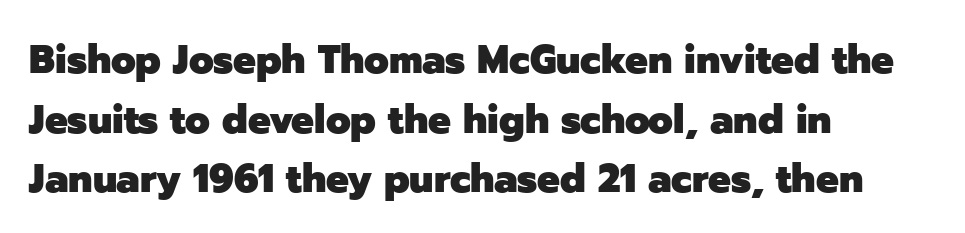
The characters display no serif detailing; their extremities are plain. Descenders hang freely into open space. Visually the block forms a straight wall on the left and a jagged coastline on the right. These lines carry a lot of weight — the face is fully bold. It's the straight-up-and-down kind of type. Nothing unusual about the tracking: characters are spaced as the font intends.
